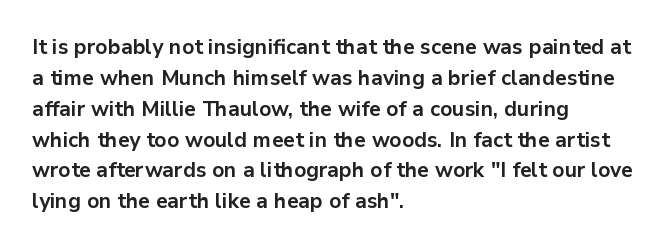
Q: Is the text bold? A: Yes.
Q: Is the text italic (slanted)? A: No, it is upright.
Q: Is the text underlined? A: No.
Q: How is the paragraph aligned? A: Left-aligned.
Q: Is the spacing between letters normal or unusually wide? A: Normal.
Q: Is the spacing between lines tight, normal or loose? A: Normal.
